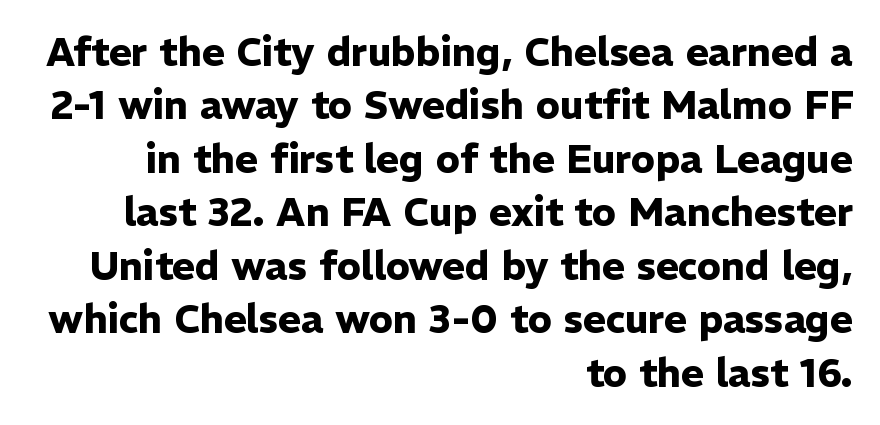
{"serif": "no", "italic": "no", "bold": "yes", "weight": "heavy", "width": "normal", "stroke_contrast": "low", "x_height": "medium", "monospaced": "no", "underline": "no", "align": "right", "line_spacing": "normal", "line_spacing_ratio": 1.37, "letter_spacing": "normal", "letter_spacing_em": 0.0, "glyph_px": 39}
